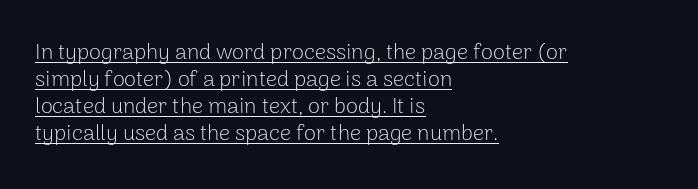
Layout note: lines flush left. The strokes carry an ordinary text weight at most. The tracking reads as untouched default to a designer's eye. The glyphs are accompanied by a horizontal stroke just below them. Ascenders rise straight up at ninety degrees.
